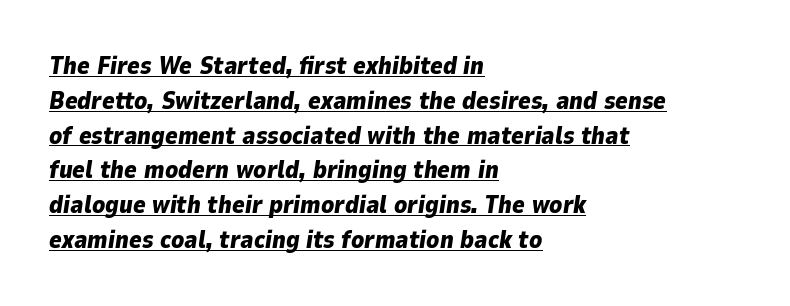
{"italic": "yes", "lean": "right", "slant_degrees": 9, "bold": "yes", "underline": "yes", "align": "left", "line_spacing": "normal", "line_spacing_ratio": 1.45, "letter_spacing": "normal", "letter_spacing_em": 0.0, "glyph_px": 24}
